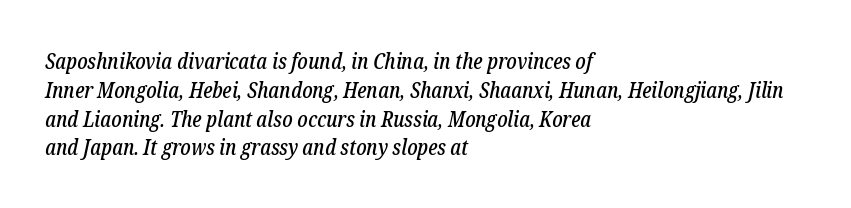
{"italic": "yes", "lean": "right", "slant_degrees": 12, "underline": "no", "align": "left", "line_spacing": "normal", "line_spacing_ratio": 1.31, "letter_spacing": "normal", "letter_spacing_em": 0.0, "glyph_px": 22}
